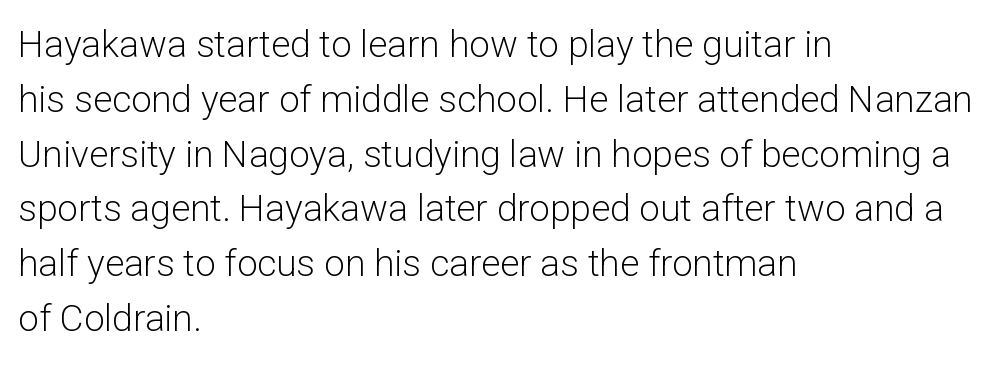
The image shows 37 px light sans-serif type, upright; set left-aligned, normal line spacing (1.48x), normal letter spacing, not underlined; low stroke contrast and a medium x-height.
